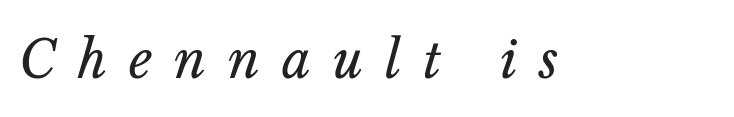
Each letter keeps its own natural width here, so spacing adapts to shape. Heft: none added — not bold. The tracking reads as deliberately expanded to a designer's eye. Italic: yes, the glyphs are oblique. The gap between lines stays unmarked.
